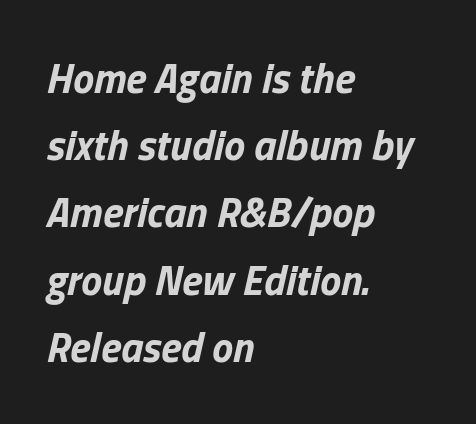
The passage shown is typed in a proportional face where columns would drift. Italic: yes, the glyphs are oblique. Thick stems and heavy bowls — unmistakably bold. The gaps between neighbouring characters are ordinary and unremarkable. One-word summary of the alignment: left.
